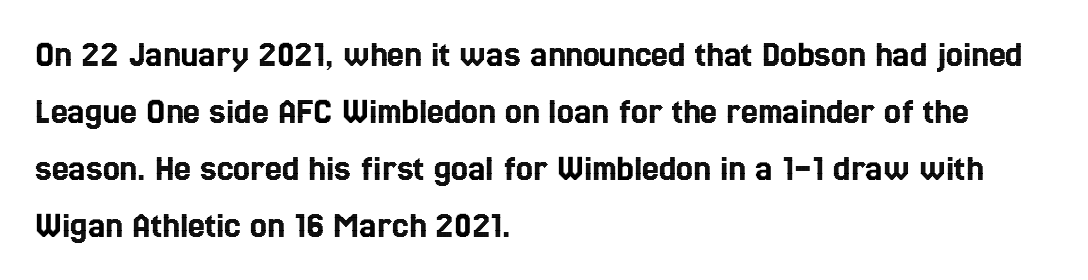
The image shows 38 px condensed type, upright; set left-aligned, normal line spacing (1.5x), normal letter spacing, not underlined; a medium x-height.
